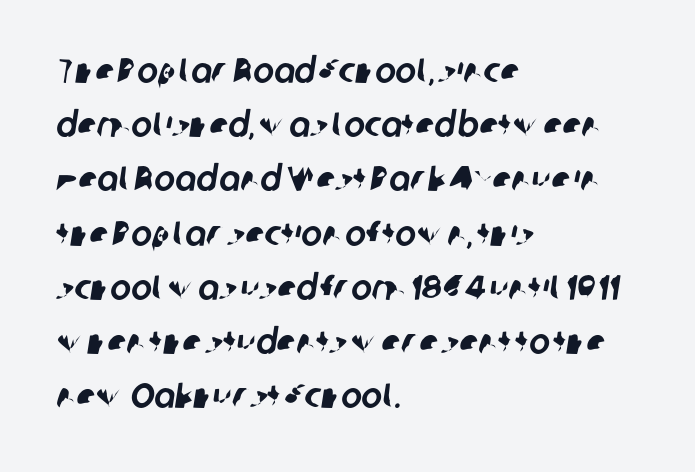
Each letter keeps its own natural width here, so spacing adapts to shape. Is the block centered? No — it sits flush against the left margin. Reading down the column, the eye jumps a familiar distance to each next line. Letter spacing: default. Typographically, this falls in the sans-serif category. Nobody drew a line under any word here.
